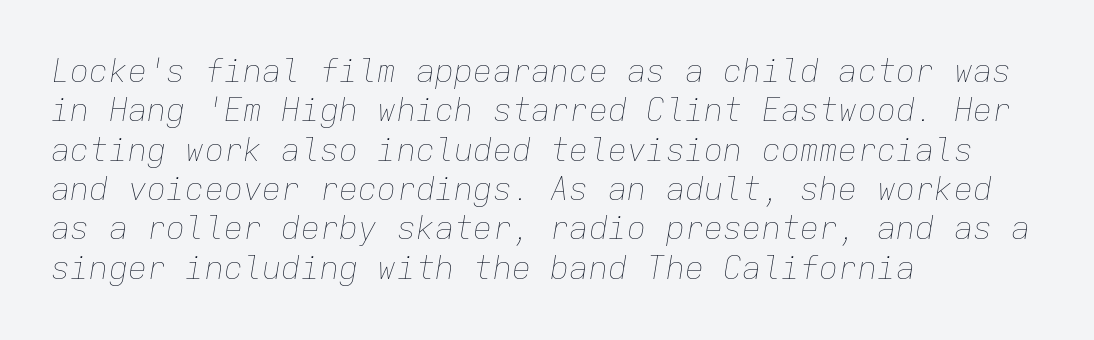
Q: Is the text bold? A: No.
Q: Is the text italic (slanted)? A: Yes, it leans right by about 9 degrees.
Q: Is the text underlined? A: No.
Q: How is the paragraph aligned? A: Left-aligned.
Q: Is the spacing between letters normal or unusually wide? A: Normal.
Q: Width (condensed, normal, or wide)? A: Normal.
Q: Stroke contrast? A: Low.
Q: x-height? A: Medium.
Q: Monospaced? A: Yes.
